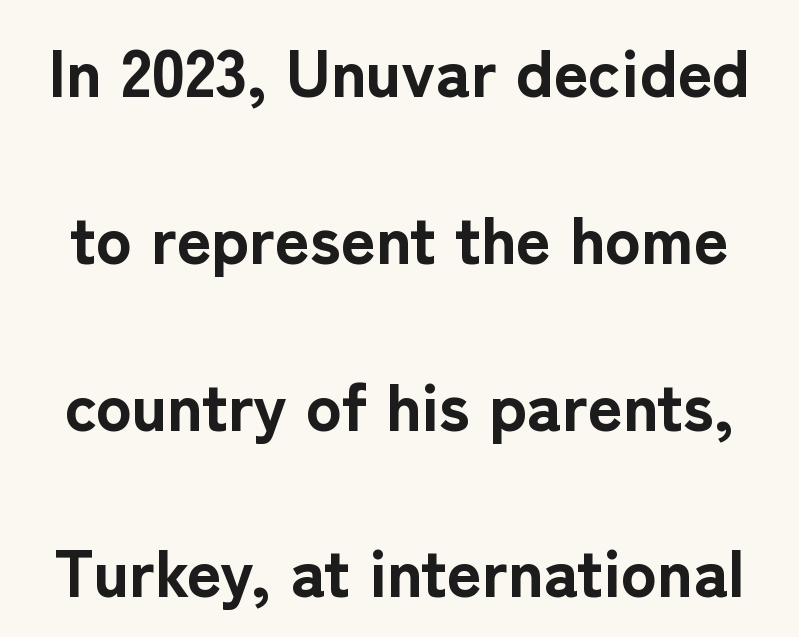
Q: Is the text bold? A: Yes.
Q: Is the text italic (slanted)? A: No, it is upright.
Q: Is the typeface a serif or a sans-serif typeface? A: Sans-serif.
Q: Is the text underlined? A: No.
Q: Is the spacing between letters normal or unusually wide? A: Normal.
Q: Is the spacing between lines tight, normal or loose? A: Loose.
Q: Width (condensed, normal, or wide)? A: Normal.
Q: Stroke contrast? A: Low.
Q: x-height? A: Medium.
Q: Monospaced? A: No.
